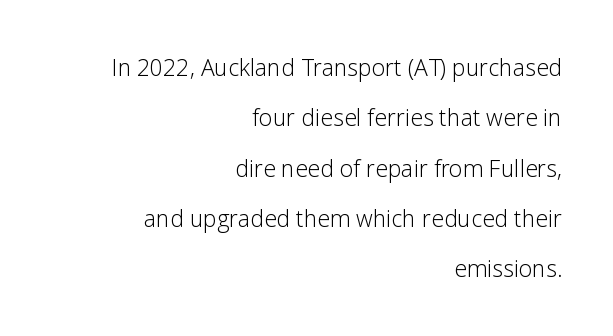
Q: Is the text bold? A: No.
Q: Is the text italic (slanted)? A: No, it is upright.
Q: Is the text underlined? A: No.
Q: How is the paragraph aligned? A: Right-aligned.
Q: Is the spacing between letters normal or unusually wide? A: Normal.
Q: Is the spacing between lines tight, normal or loose? A: Loose.
